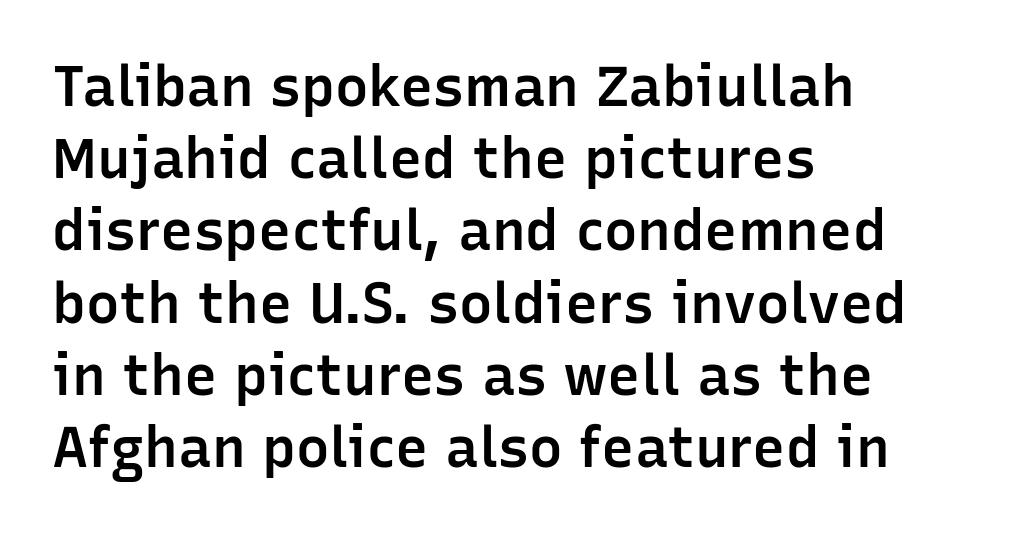
The paragraph has a hard left edge and a soft right edge. Nope, not italic — everything's standing straight. A bit beefed up — I'd call it semibold rather than bold. Check where the strokes stop: nothing finishes them off — pure sans. Check under the words: just untouched page. Look at the tracking — it's just the regular setting, nothing added.
